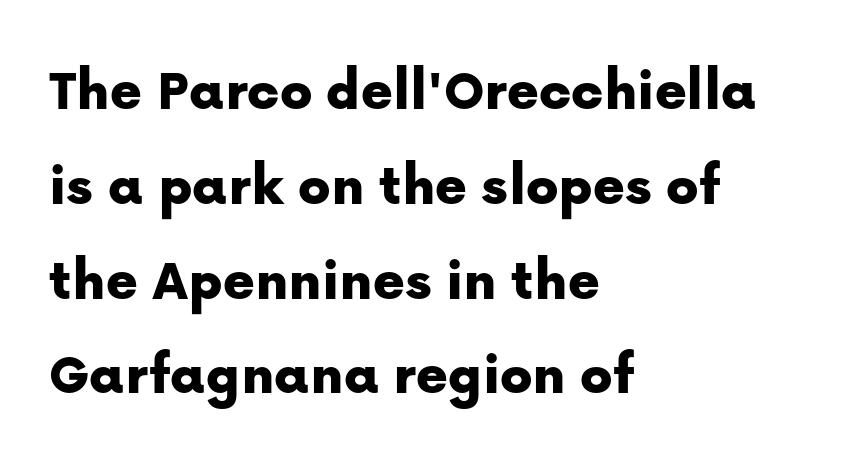
Q: Is the text italic (slanted)? A: No, it is upright.
Q: Is the typeface a serif or a sans-serif typeface? A: Sans-serif.
Q: Is the text underlined? A: No.
Q: How is the paragraph aligned? A: Left-aligned.
Q: Is the spacing between letters normal or unusually wide? A: Normal.
Q: Is the spacing between lines tight, normal or loose? A: Normal.
Q: Width (condensed, normal, or wide)? A: Normal.
Q: Stroke contrast? A: Low.
Q: x-height? A: Medium.
Q: Monospaced? A: No.
